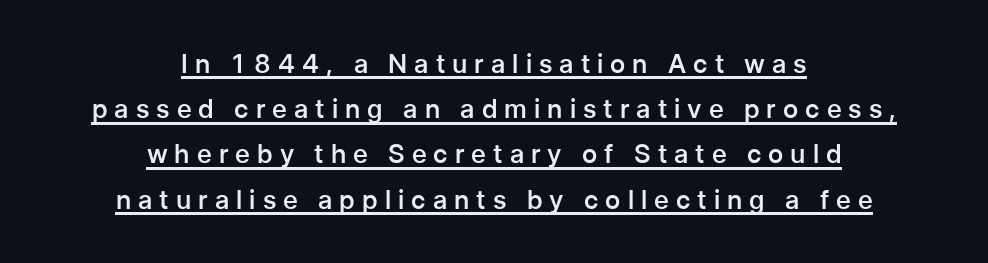
{"italic": "no", "bold": "semi", "underline": "yes", "align": "center", "line_spacing_ratio": 1.74, "letter_spacing": "wide", "letter_spacing_em": 0.27, "glyph_px": 26}
